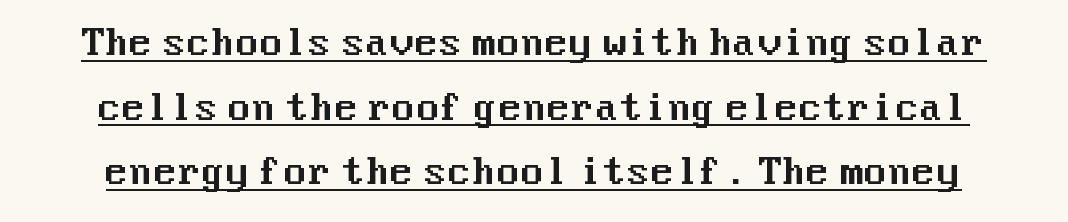
Q: Is the text italic (slanted)? A: No, it is upright.
Q: Is the typeface a serif or a sans-serif typeface? A: Sans-serif.
Q: Is the text underlined? A: Yes.
Q: Is the spacing between letters normal or unusually wide? A: Normal.
Q: Width (condensed, normal, or wide)? A: Normal.
Q: Stroke contrast? A: Medium.
Q: x-height? A: Medium.
